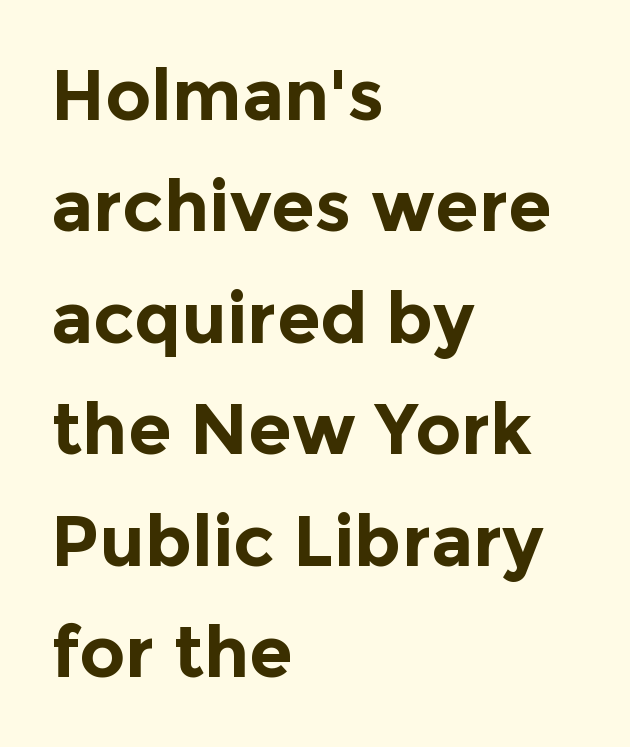
Q: Is the text bold? A: Yes.
Q: Is the text italic (slanted)? A: No, it is upright.
Q: Is the typeface a serif or a sans-serif typeface? A: Sans-serif.
Q: Is the text underlined? A: No.
Q: How is the paragraph aligned? A: Left-aligned.
Q: Is the spacing between letters normal or unusually wide? A: Normal.
Q: Is the spacing between lines tight, normal or loose? A: Normal.
Q: Width (condensed, normal, or wide)? A: Normal.
Q: x-height? A: Medium.
Q: Monospaced? A: No.
